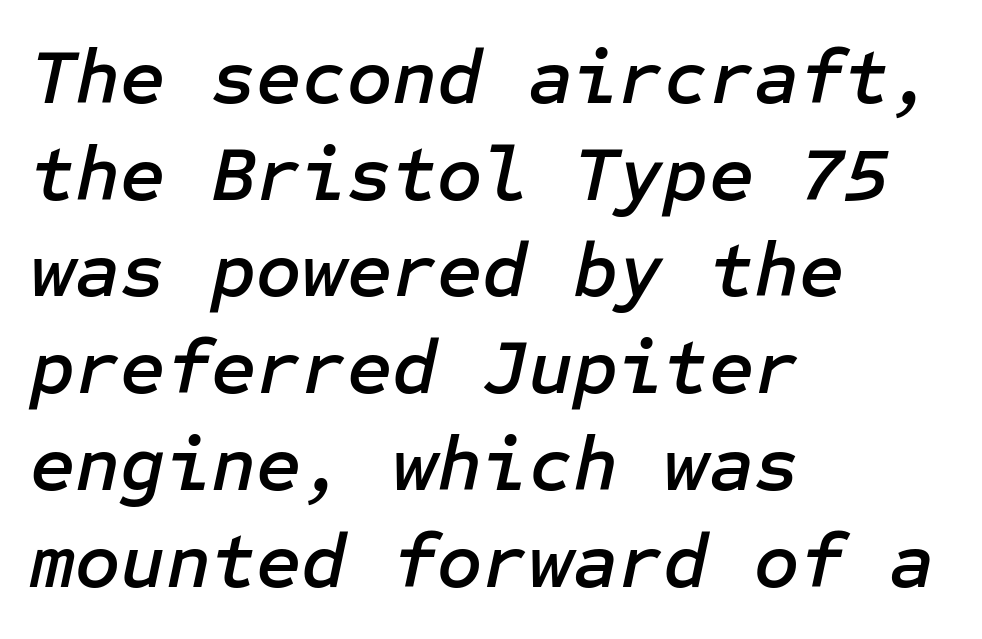
Is the block centered? No — it sits flush against the left margin. The horizontal fit of the characters is conventional and even. Lines of text with bare space underneath. The axis of the letterforms is tilted away from vertical.
